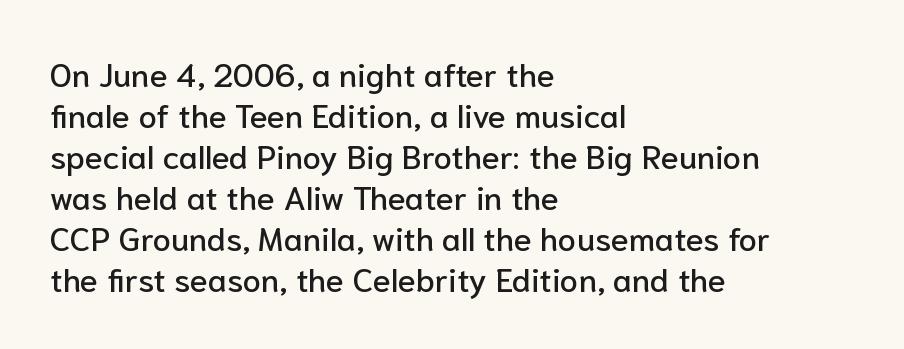
{"serif": "no", "italic": "no", "width": "normal", "stroke_contrast": "low", "x_height": "medium", "monospaced": "no", "underline": "no", "align": "left", "line_spacing_ratio": 1.24, "letter_spacing": "normal", "letter_spacing_em": 0.0, "glyph_px": 33}
